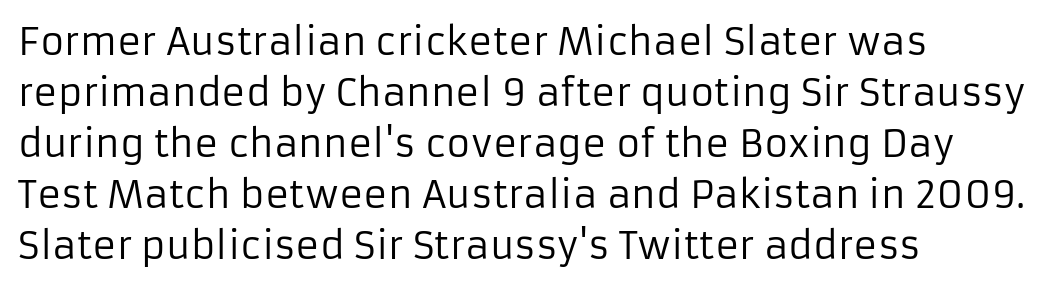
Characters follow at the spacing the type designer built in. Horizontal alignment here is leftward, the default for most running prose. The specimen reads as upright at a glance. Underlining? Definitely not there. Line spacing here is normal.
